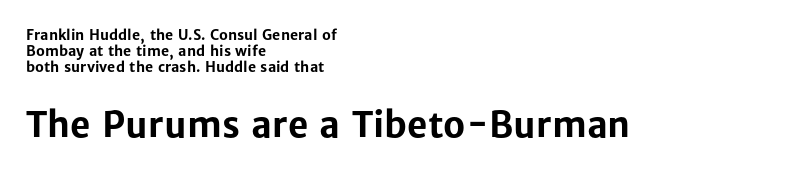
Q: Is the text bold? A: Yes.
Q: Is the text italic (slanted)? A: No, it is upright.
Q: Is the typeface a serif or a sans-serif typeface? A: Sans-serif.
Q: Is the text underlined? A: No.
Q: How is the paragraph aligned? A: Left-aligned.
Q: Is the spacing between letters normal or unusually wide? A: Normal.
Q: Is the spacing between lines tight, normal or loose? A: Tight.
Q: Which block of text is set in a larger size, the first (top) or the second (bottom)? A: The second (bottom) one.
Q: Width (condensed, normal, or wide)? A: Normal.
Q: Stroke contrast? A: Low.
Q: x-height? A: Medium.
Q: Monospaced? A: No.
